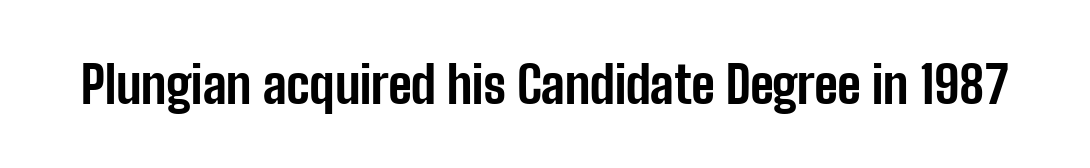
The image shows 51 px bold, condensed sans-serif type, upright; set normal letter spacing, not underlined; low stroke contrast and a medium x-height.
